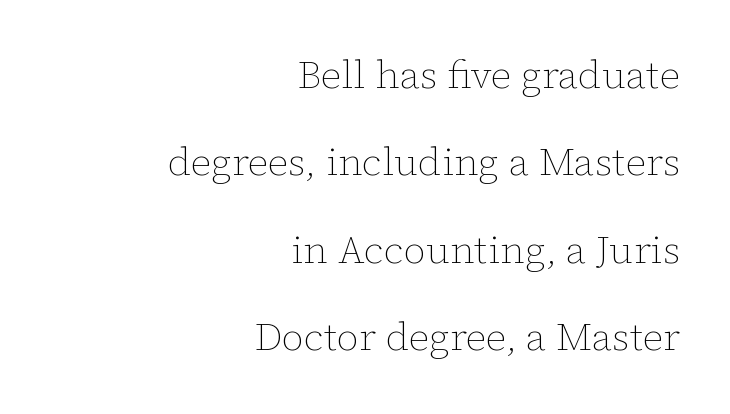
Q: Is the text bold? A: No.
Q: Is the text italic (slanted)? A: No, it is upright.
Q: Is the text underlined? A: No.
Q: How is the paragraph aligned? A: Right-aligned.
Q: Is the spacing between letters normal or unusually wide? A: Normal.
Q: Is the spacing between lines tight, normal or loose? A: Loose.
Q: Width (condensed, normal, or wide)? A: Normal.
Q: Stroke contrast? A: Low.
Q: x-height? A: Medium.
Q: Monospaced? A: No.
